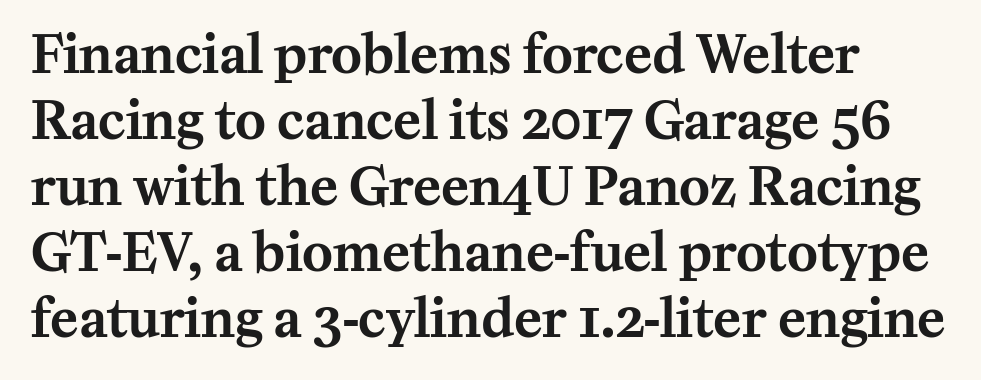
The image shows 52 px serif type, upright; set normal line spacing (1.27x), normal letter spacing, not underlined; medium stroke contrast and a medium x-height.
